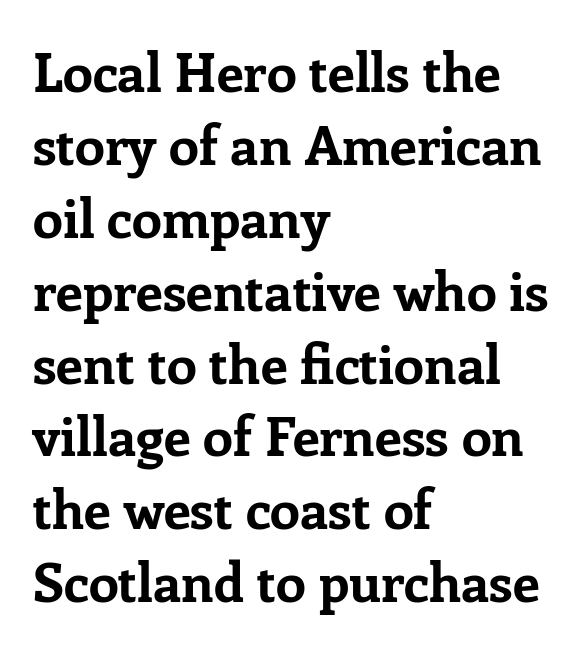
{"serif": "yes", "italic": "no", "bold": "yes", "weight": "bold", "width": "normal", "stroke_contrast": "low", "x_height": "medium", "monospaced": "no", "underline": "no", "align": "left", "line_spacing": "normal", "line_spacing_ratio": 1.35, "letter_spacing": "normal", "letter_spacing_em": 0.0, "glyph_px": 54}
